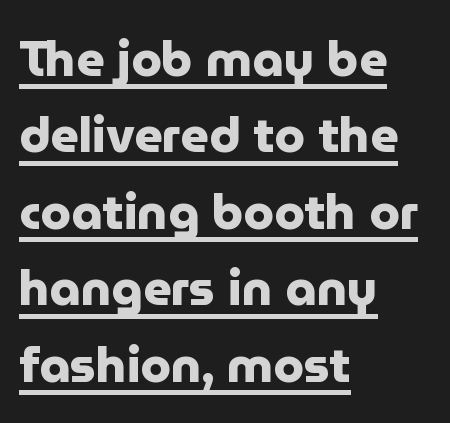
{"serif": "no", "italic": "no", "bold": "yes", "weight": "heavy", "width": "normal", "stroke_contrast": "low", "x_height": "medium", "monospaced": "no", "underline": "yes", "align": "left", "line_spacing": "normal", "line_spacing_ratio": 1.56, "letter_spacing": "normal", "letter_spacing_em": 0.0, "glyph_px": 49}
